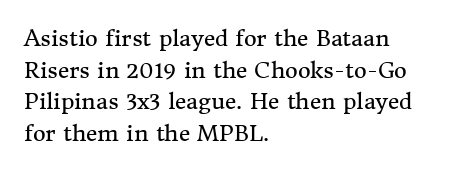
The image shows 22 px text type, upright; set left-aligned, normal line spacing (1.44x), normal letter spacing, not underlined.
